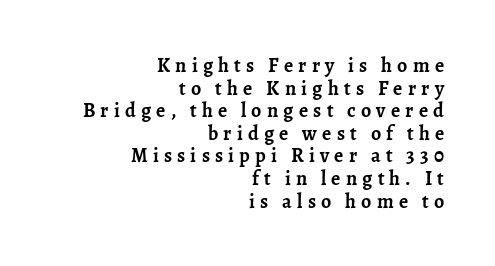
The image shows 20 px bold type, upright; set right-aligned, tight line spacing (1.13x), unusually wide letter spacing (+0.26 em), not underlined.
